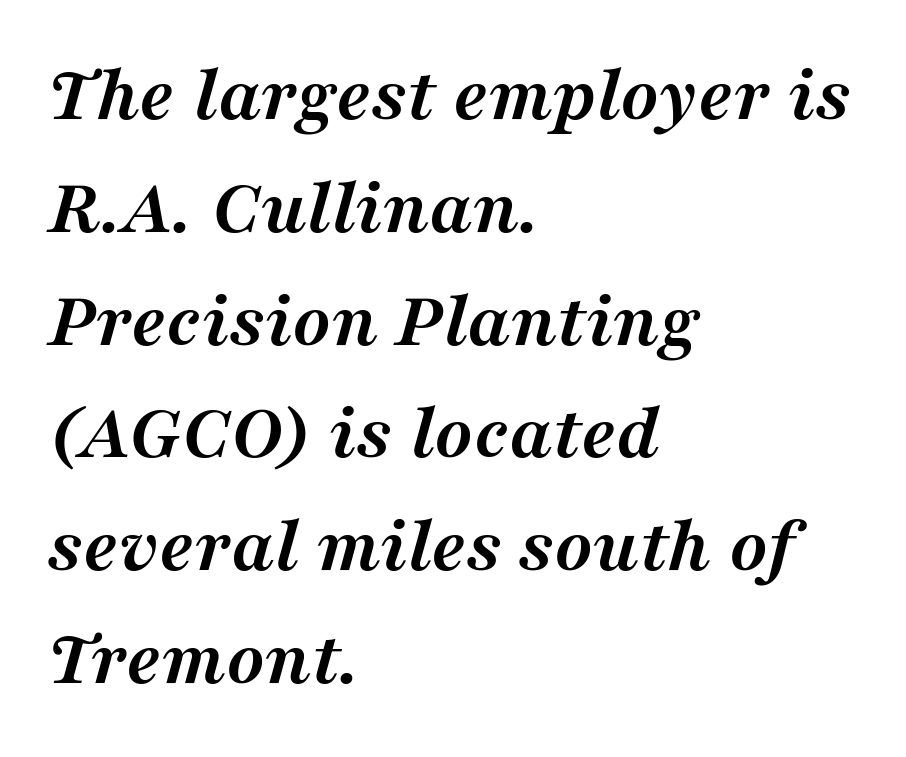
Heavy, bold letterforms. The setting favours the left margin, as ordinary paragraphs usually do. The gap between lines stays unmarked. What stands out about the letter spacing? Nothing — it is the standard amount. These lines are rendered in a variable-pitch font.
